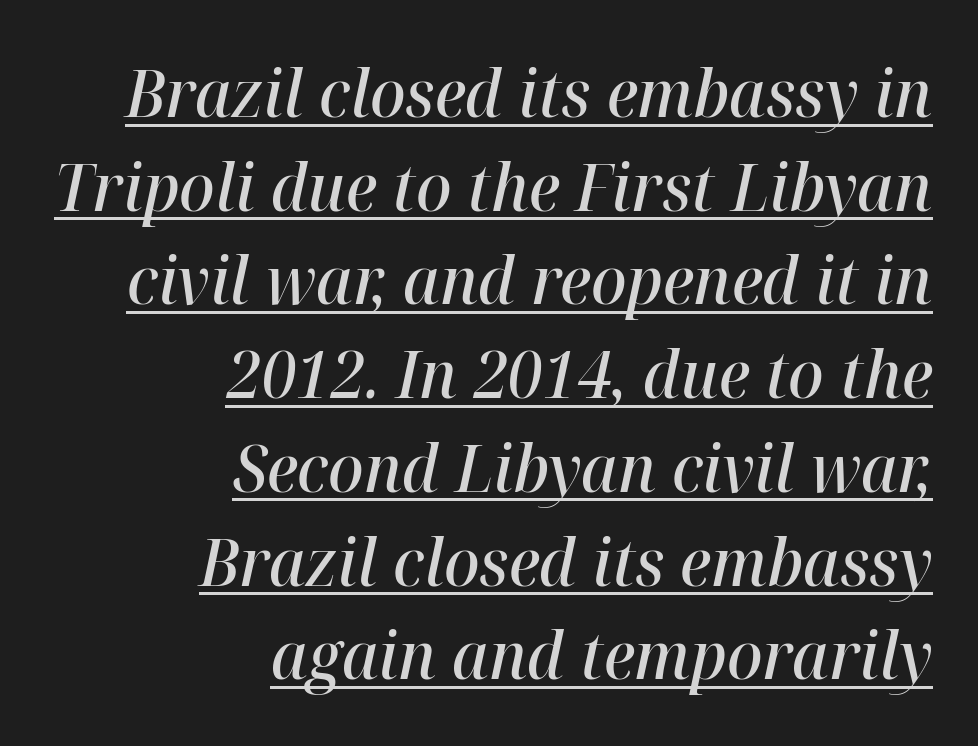
The image shows 66 px semibold type, italic (leaning right); set right-aligned, normal line spacing (1.42x), normal letter spacing, underlined; high stroke contrast and a medium x-height.
